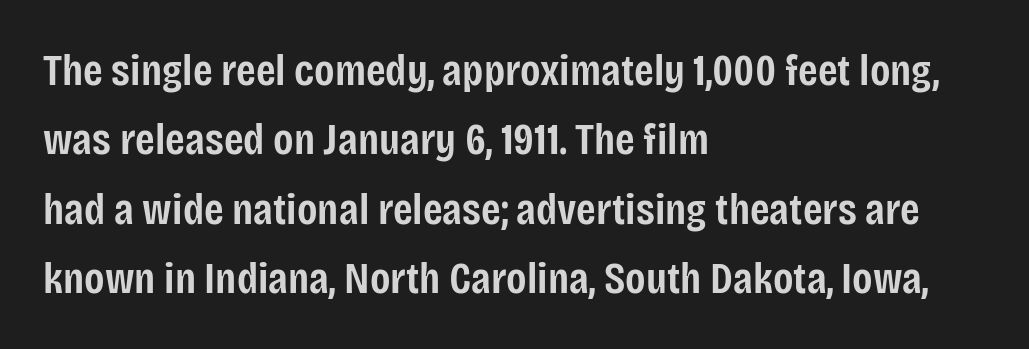
Leading: standard. The glyphs in this specimen are sans serif. The passage shown is not underscored anywhere. The font's upright variant was chosen for this text.
